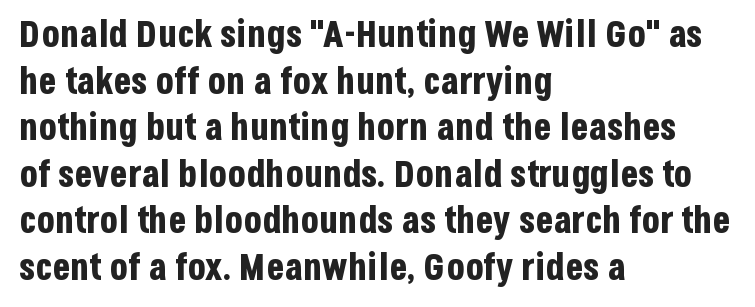
Do the characters align in a grid? No, the font is proportional. Unmarked baselines from the first word to the last. Students, observe: this is what conventionally led text looks like. These lines were composed using upright roman letters. I'd describe the lettering as bold — thick and assertive.
